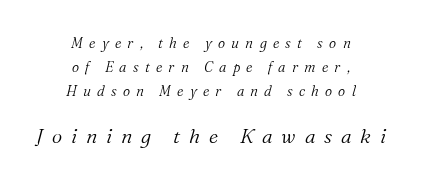
The image shows 20 px text type, italic (leaning right); set centered, line spacing 1.73x, unusually wide letter spacing (+0.44 em), not underlined; the second (bottom) block is 1.43x larger.
